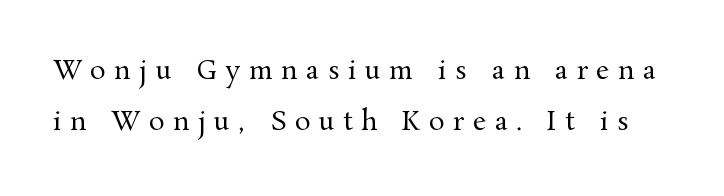
Q: Is the text bold? A: No.
Q: Is the text italic (slanted)? A: No, it is upright.
Q: Is the text underlined? A: No.
Q: Is the spacing between letters normal or unusually wide? A: Unusually wide.
Q: Is the spacing between lines tight, normal or loose? A: Loose.
